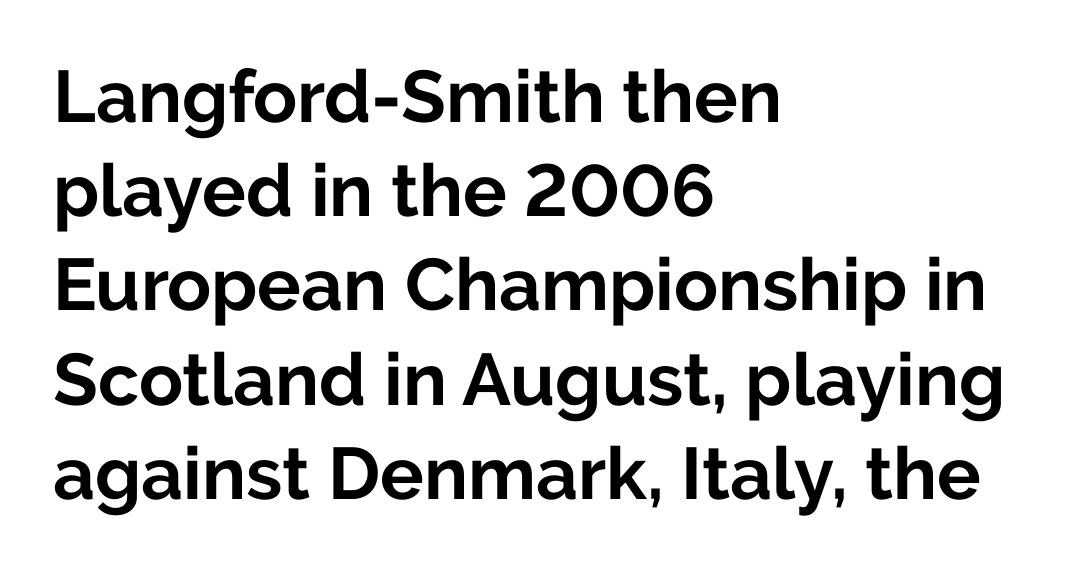
{"serif": "no", "italic": "no", "bold": "yes", "weight": "bold", "width": "normal", "stroke_contrast": "low", "x_height": "medium", "monospaced": "no", "underline": "no", "align": "left", "line_spacing": "normal", "line_spacing_ratio": 1.29, "letter_spacing": "normal", "letter_spacing_em": 0.0, "glyph_px": 73}
